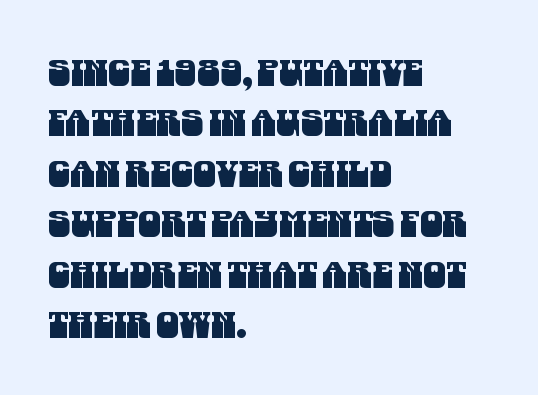
{"serif": "no", "width": "condensed", "stroke_contrast": "medium", "x_height": "large", "monospaced": "no", "underline": "no", "align": "left", "line_spacing": "normal", "line_spacing_ratio": 1.4, "letter_spacing": "normal", "letter_spacing_em": 0.0, "glyph_px": 36}
